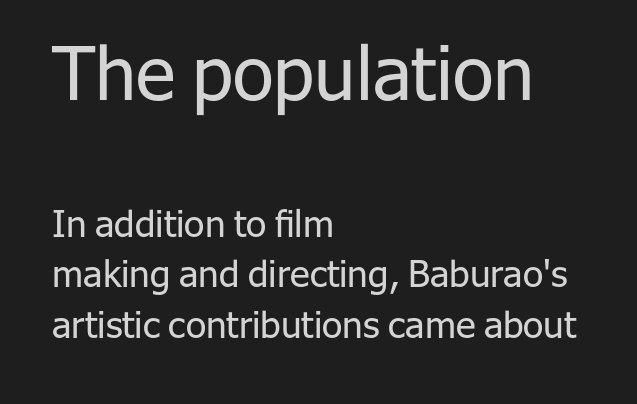
The baseline area is clear. Nope, no serifs anywhere on these letters. Regular leading. Italic? Not at all — the glyphs are vertical. The font sits on the lighter half of the weight spectrum, regular included. The face used here appears at its bigger size in the upper chunk.
